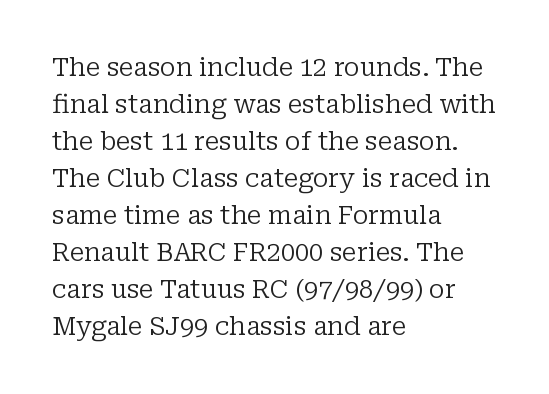
The image shows 25 px text type, upright; set left-aligned, normal line spacing (1.48x), normal letter spacing, not underlined.
